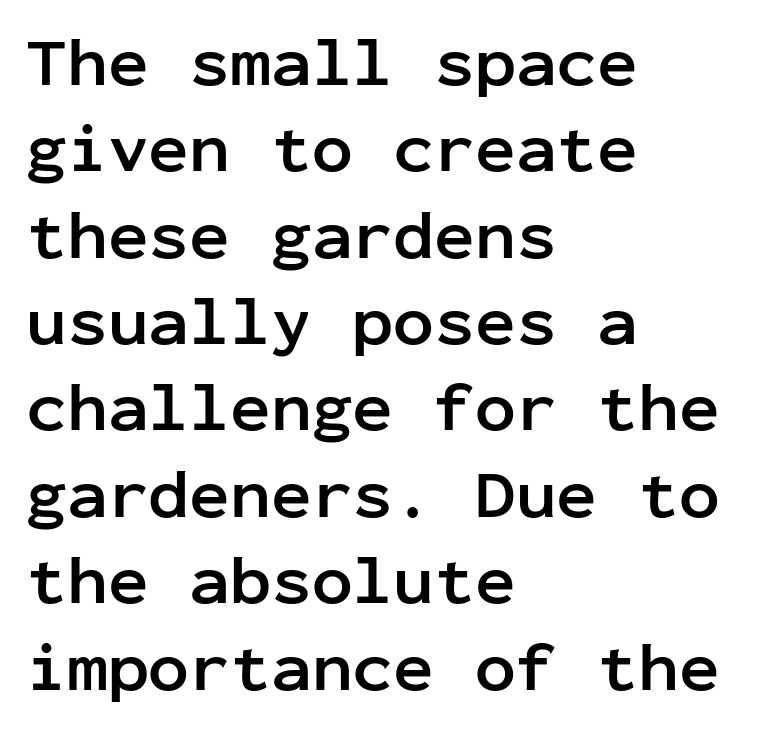
The image shows 68 px semibold sans-serif type, upright, monospaced; set left-aligned, normal line spacing (1.27x), normal letter spacing, not underlined; low stroke contrast and a medium x-height.
